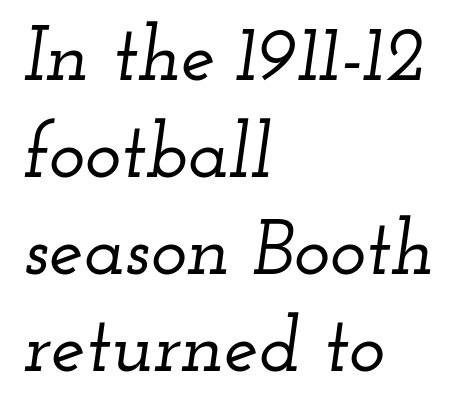
These lines sit exactly where default settings would place them. Is this a sans? No — the strokes have serifs. The tracking reads as untouched default to a designer's eye. Each letter keeps its own natural width here, so spacing adapts to shape.
